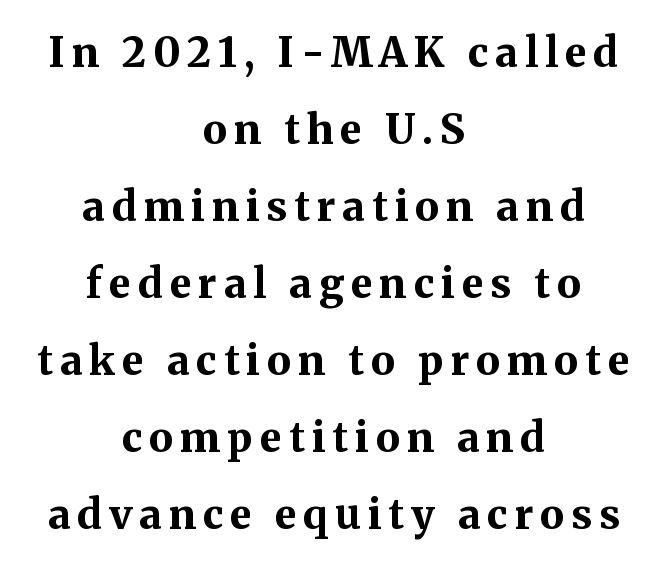
{"serif": "yes", "italic": "no", "bold": "yes", "weight": "bold", "width": "normal", "stroke_contrast": "medium", "x_height": "medium", "monospaced": "no", "underline": "no", "align": "center", "line_spacing_ratio": 1.88, "glyph_px": 41}
